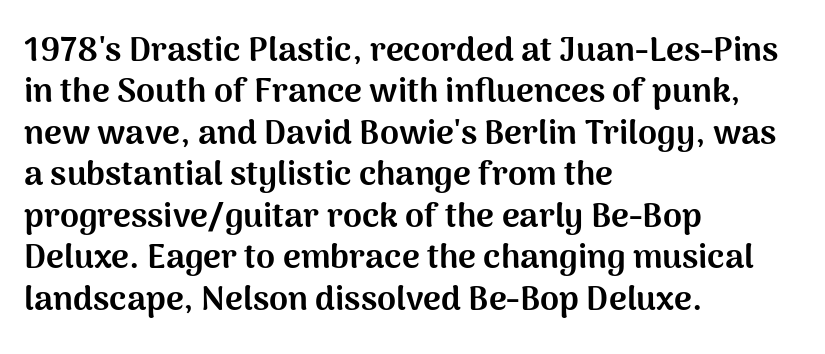
{"serif": "no", "italic": "no", "bold": "yes", "weight": "bold", "width": "normal", "stroke_contrast": "medium", "x_height": "medium", "monospaced": "no", "underline": "no", "align": "left", "line_spacing_ratio": 1.22, "letter_spacing": "normal", "letter_spacing_em": 0.0, "glyph_px": 34}
